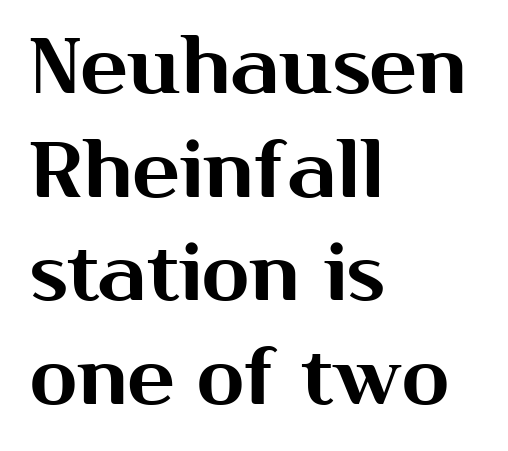
{"serif": "no", "italic": "no", "width": "normal", "stroke_contrast": "medium", "x_height": "medium", "monospaced": "no", "underline": "no", "align": "left", "line_spacing": "normal", "line_spacing_ratio": 1.33, "letter_spacing": "normal", "letter_spacing_em": 0.0, "glyph_px": 78}
